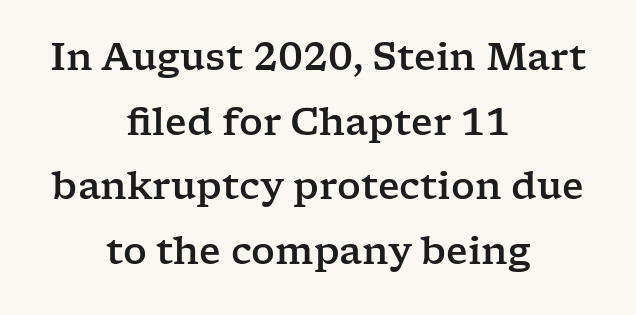
The image shows 37 px wide serif type, upright; set centered, line spacing 1.75x, normal letter spacing, not underlined; low stroke contrast and a medium x-height.
